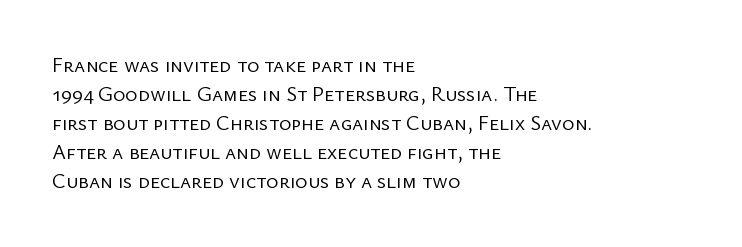
The image shows 21 px text type, upright; set left-aligned, normal line spacing (1.38x), normal letter spacing, not underlined.
